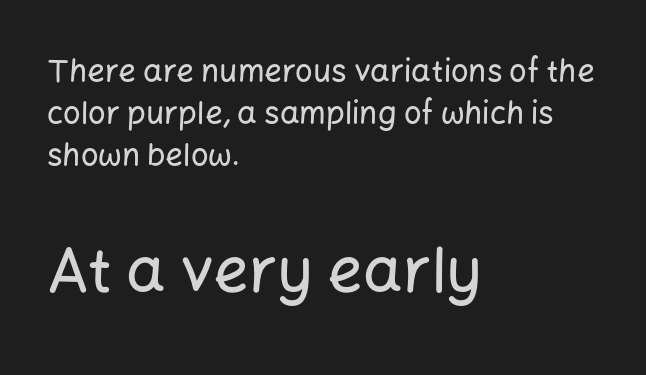
The following chunk of copy outweighs the initial chunk in type size. The tracking reads as untouched default to a designer's eye. Tall strokes in this sample are plumb rather than angled. Nothing sits at the stroke ends, so this counts as sans-serif. Character widths vary here, with narrow letters taking less room than wide ones. Decoration check: the copy has no underline.
